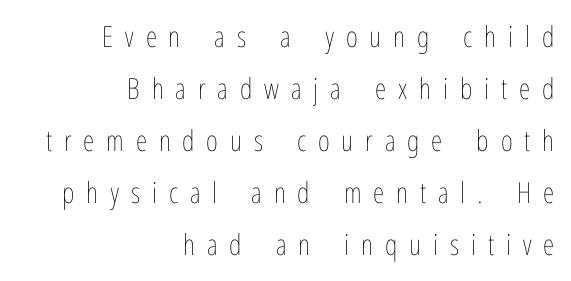
The image shows 29 px thin, condensed type, upright; set right-aligned, line spacing 1.79x, unusually wide letter spacing (+0.41 em), not underlined; low stroke contrast and a medium x-height.
